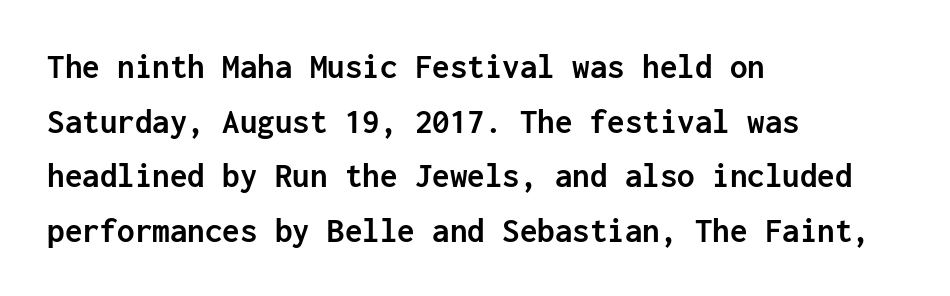
Each word holds together tightly as a unit, with standard inter-letter gaps. Descenders hang freely into open space. The lines sit at an ordinary, default distance from one another. Weight check: bold — yes, fully. Is there any slant? The stems are plumb.
